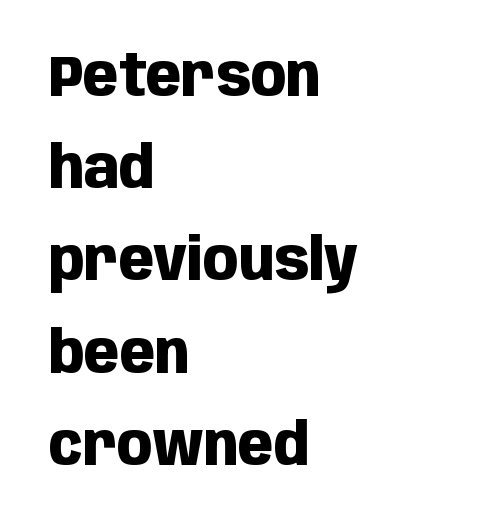
{"serif": "no", "italic": "no", "bold": "yes", "weight": "heavy", "width": "condensed", "stroke_contrast": "low", "x_height": "large", "monospaced": "no", "underline": "no", "align": "left", "line_spacing": "normal", "line_spacing_ratio": 1.59, "letter_spacing": "normal", "letter_spacing_em": 0.0, "glyph_px": 58}
